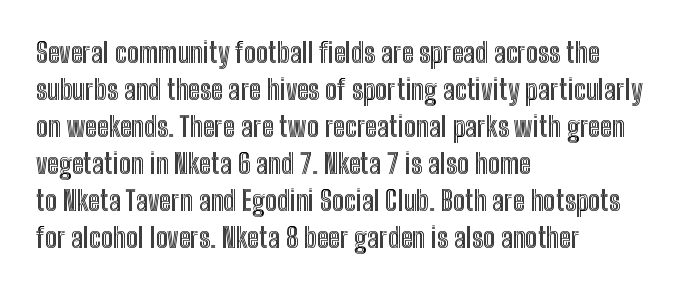
The image shows 27 px text type, upright; set left-aligned, normal line spacing (1.37x), normal letter spacing, not underlined.
